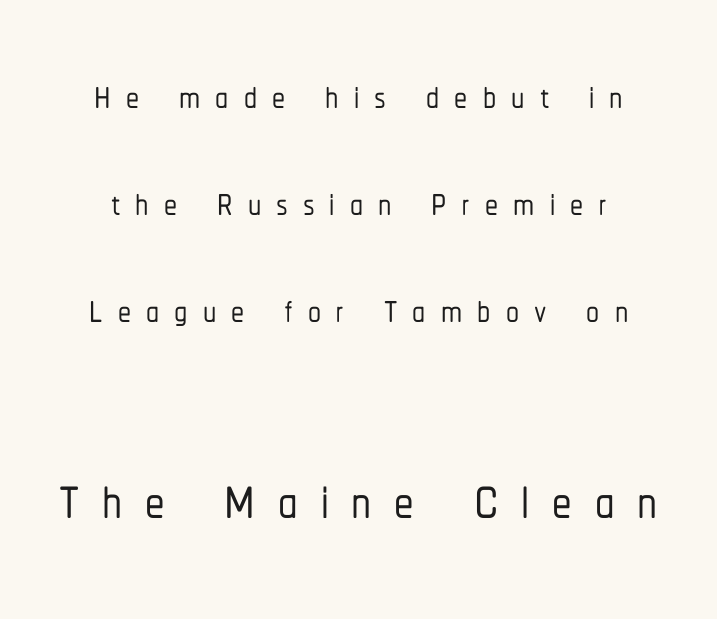
Is the letter spacing exaggerated? Yes — the characters are pushed far apart. Is this a sans? Yes — the strokes have no serifs. The passage shown is typed in a proportional face where columns would drift. Whoever set this chose breathing room over compactness in the vertical rhythm.
